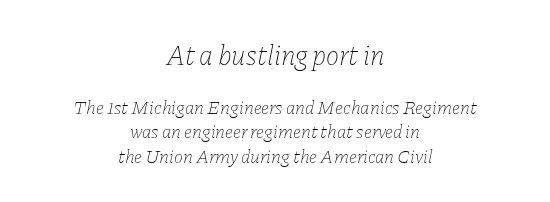
Q: Is the text bold? A: No.
Q: Is the text italic (slanted)? A: Yes, it leans right by about 11 degrees.
Q: Is the text underlined? A: No.
Q: How is the paragraph aligned? A: Centered.
Q: Is the spacing between letters normal or unusually wide? A: Normal.
Q: Is the spacing between lines tight, normal or loose? A: Normal.
Q: Which block of text is set in a larger size, the first (top) or the second (bottom)? A: The first (top) one.
Q: Width (condensed, normal, or wide)? A: Normal.
Q: Stroke contrast? A: Low.
Q: x-height? A: Medium.
Q: Monospaced? A: No.
